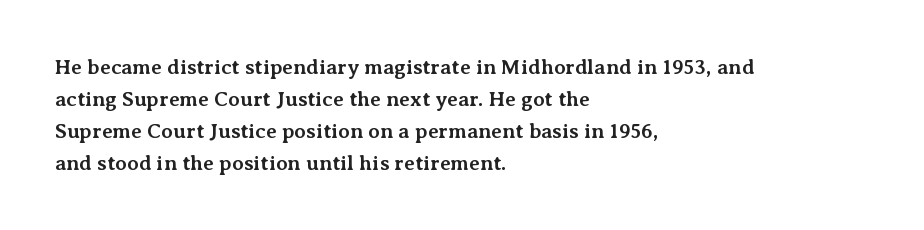
The image shows 21 px bold type, upright; set left-aligned, normal line spacing (1.52x), normal letter spacing, not underlined.
